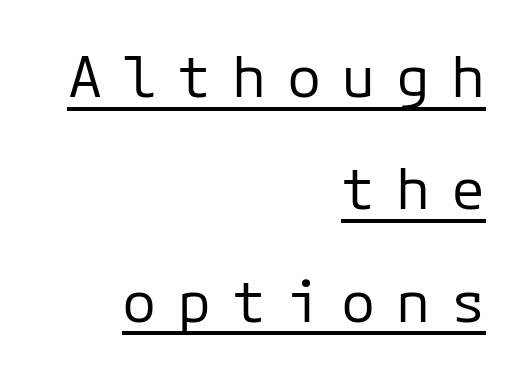
The passage shown is underscored from start to finish. Stroke mass is kept to a normal reading level or below. A typesetter would label this face a sans. A student would call this right alignment; a typographer would say flush right, rag left. Horizontal bands of white between lines are thick stripes. Substantial extra tracking has been applied to these lines.
